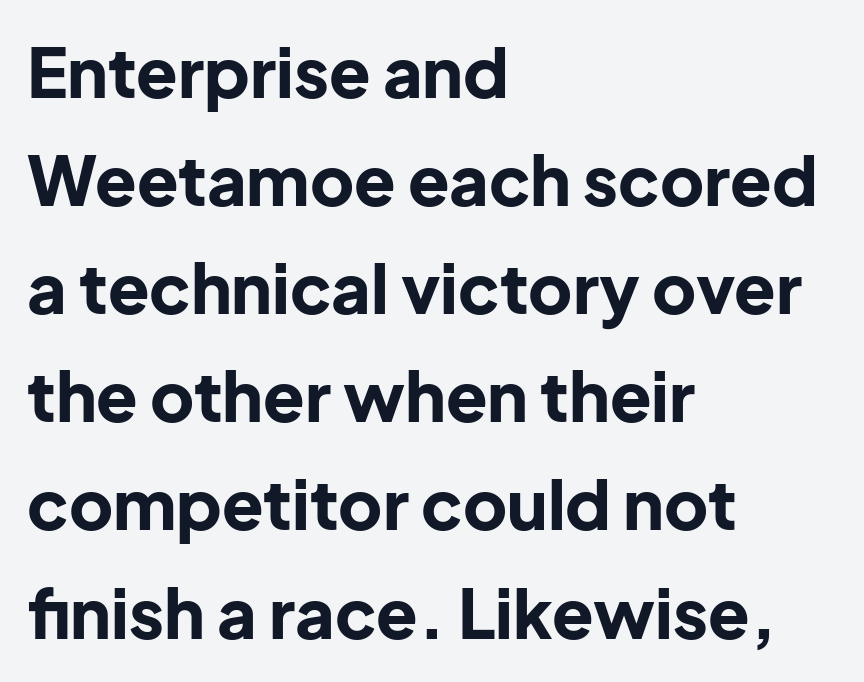
The image shows 68 px bold sans-serif type, upright; set left-aligned, normal line spacing (1.59x), normal letter spacing, not underlined; low stroke contrast and a medium x-height.
